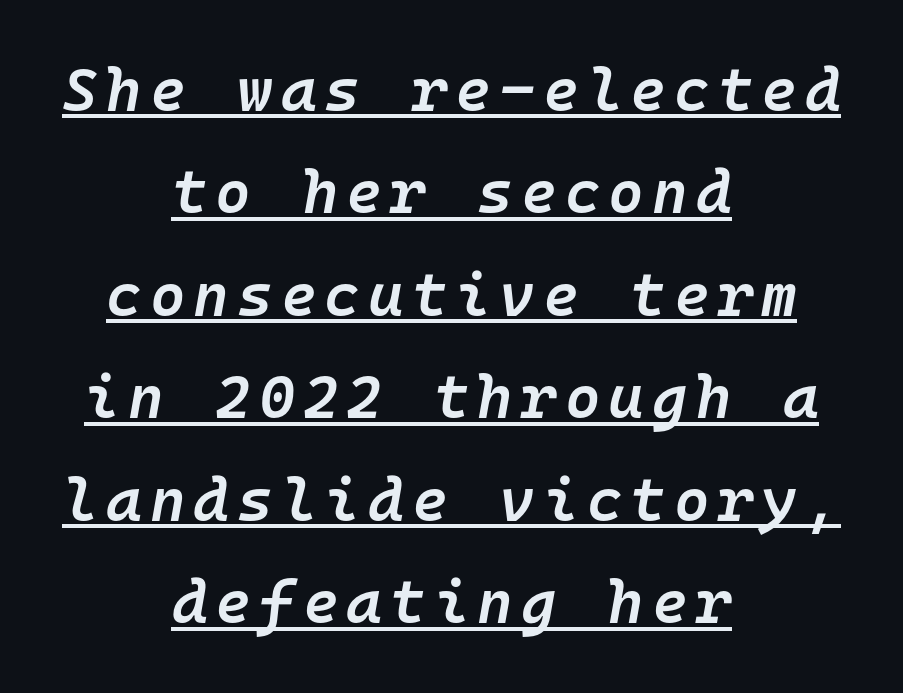
Caption: lettering with a line underneath. Heft: intermediate — a semibold. Each letter, wide or thin by design, is forced into the same width here. These lines were composed using italics. Does the copy run flush right? No — it is centered line by line. Successive baselines arrive at the customary interval.
